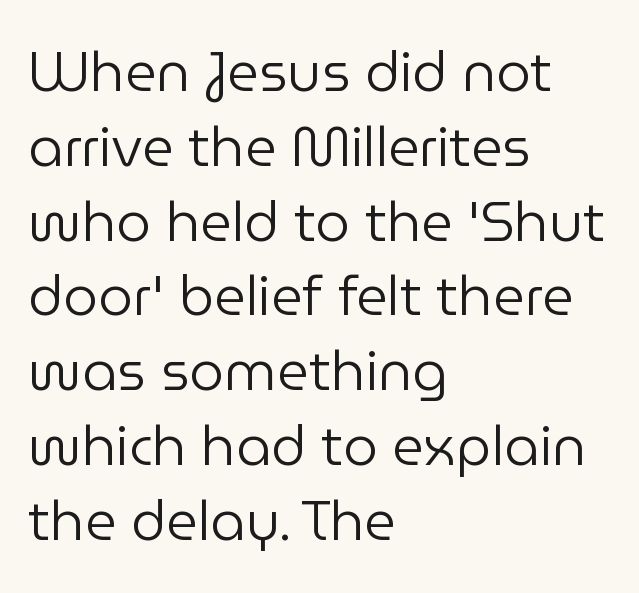
The image shows 55 px regular-weight sans-serif type, upright; set left-aligned, normal line spacing (1.36x), normal letter spacing, not underlined; low stroke contrast and a medium x-height.
